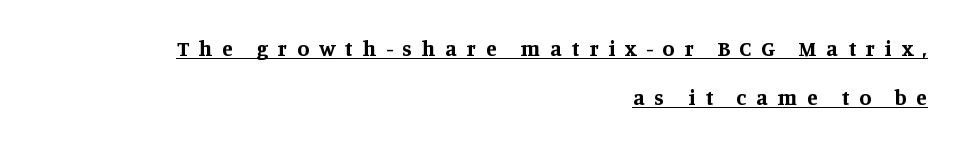
The image shows 22 px bold type, upright; set right-aligned, loose line spacing (2.25x), unusually wide letter spacing (+0.45 em), underlined.
